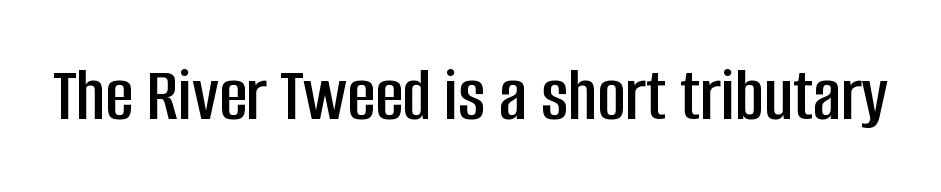
{"serif": "no", "italic": "no", "width": "condensed", "stroke_contrast": "low", "x_height": "large", "monospaced": "no", "underline": "no", "letter_spacing": "normal", "letter_spacing_em": 0.0, "glyph_px": 77}
